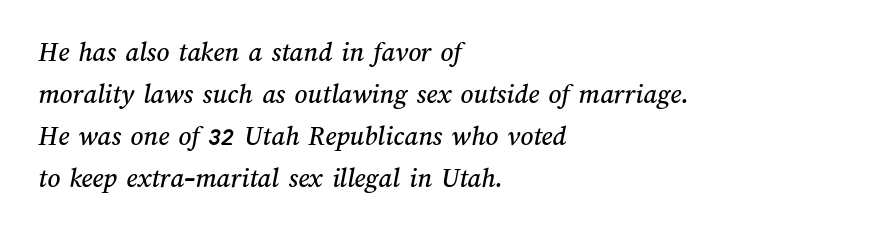
{"width": "normal", "stroke_contrast": "medium", "x_height": "medium", "monospaced": "no", "underline": "no", "align": "left", "line_spacing": "normal", "line_spacing_ratio": 1.5, "letter_spacing": "normal", "letter_spacing_em": 0.0, "glyph_px": 28}
